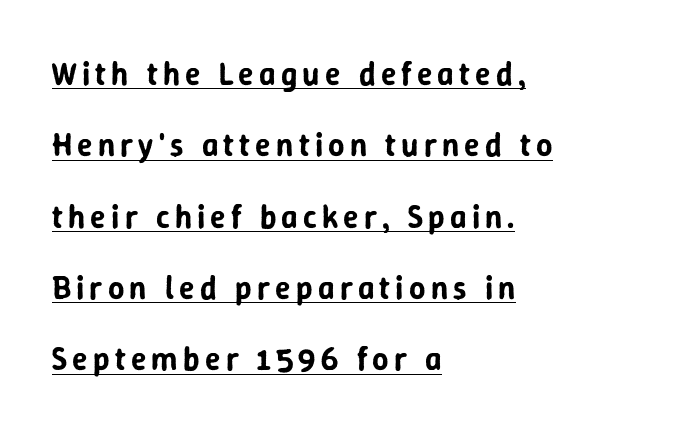
The image shows 32 px sans-serif type, upright; set left-aligned, loose line spacing (2.23x), underlined; low stroke contrast and a medium x-height.
